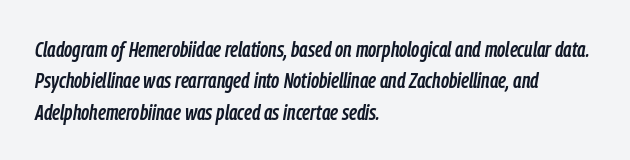
{"italic": "yes", "lean": "right", "slant_degrees": 9, "underline": "no", "align": "left", "line_spacing": "normal", "line_spacing_ratio": 1.43, "letter_spacing": "normal", "letter_spacing_em": 0.0, "glyph_px": 22}
